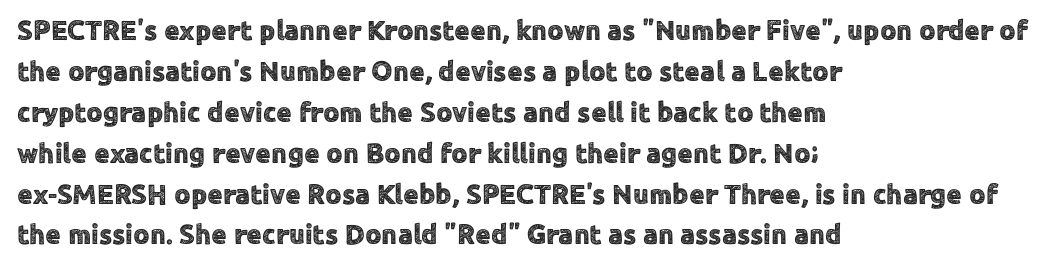
The image shows 28 px sans-serif type, upright; set left-aligned, normal line spacing (1.46x), normal letter spacing, not underlined; a medium x-height.
